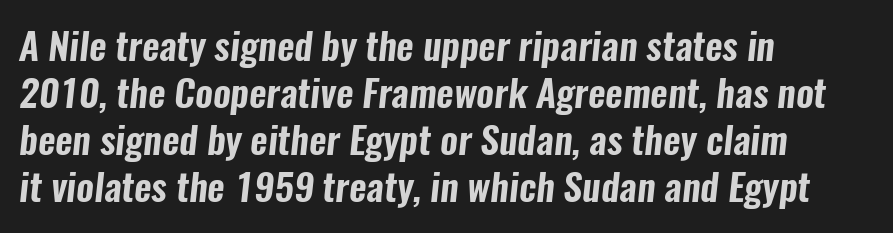
Q: Is the typeface a serif or a sans-serif typeface? A: Sans-serif.
Q: Is the text underlined? A: No.
Q: How is the paragraph aligned? A: Left-aligned.
Q: Is the spacing between letters normal or unusually wide? A: Normal.
Q: Width (condensed, normal, or wide)? A: Condensed.
Q: Stroke contrast? A: Low.
Q: x-height? A: Medium.
Q: Monospaced? A: No.
